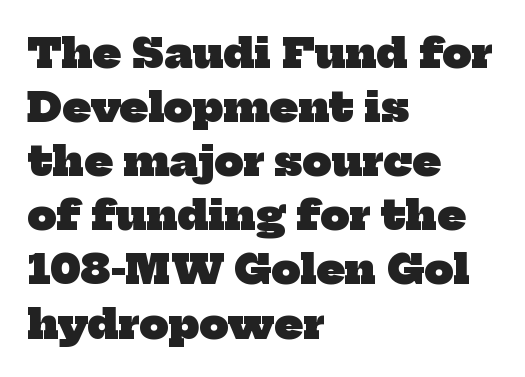
The image shows 41 px heavy serif type; set left-aligned, normal line spacing (1.32x), normal letter spacing, not underlined; low stroke contrast and a medium x-height.
